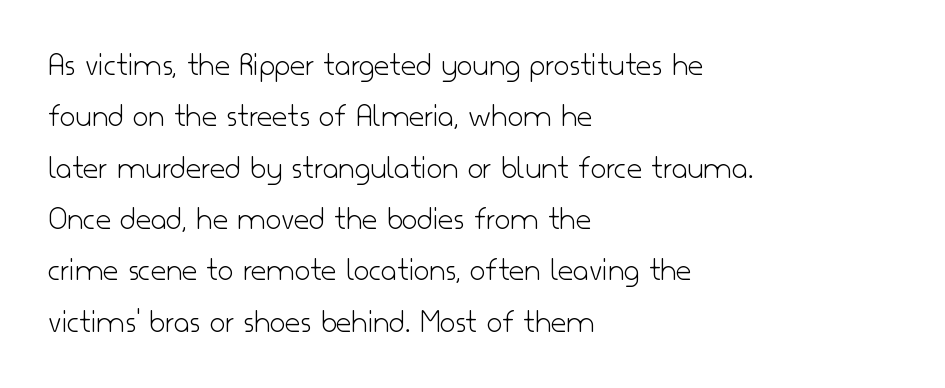
The image shows 34 px light sans-serif type, upright; set left-aligned, normal line spacing (1.51x), normal letter spacing, not underlined; low stroke contrast and a small x-height.
